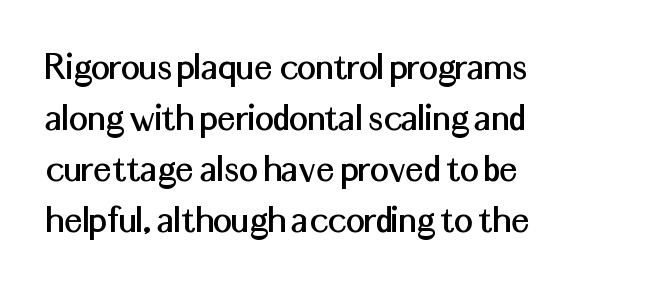
{"serif": "no", "italic": "no", "width": "normal", "stroke_contrast": "medium", "x_height": "medium", "monospaced": "no", "underline": "no", "align": "left", "line_spacing_ratio": 1.24, "letter_spacing": "normal", "letter_spacing_em": 0.0, "glyph_px": 41}
